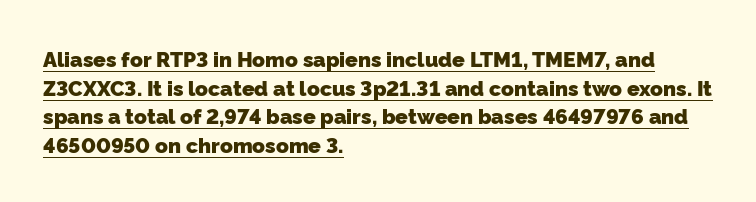
The image shows 21 px bold type; set left-aligned, normal line spacing (1.36x), normal letter spacing, underlined.
